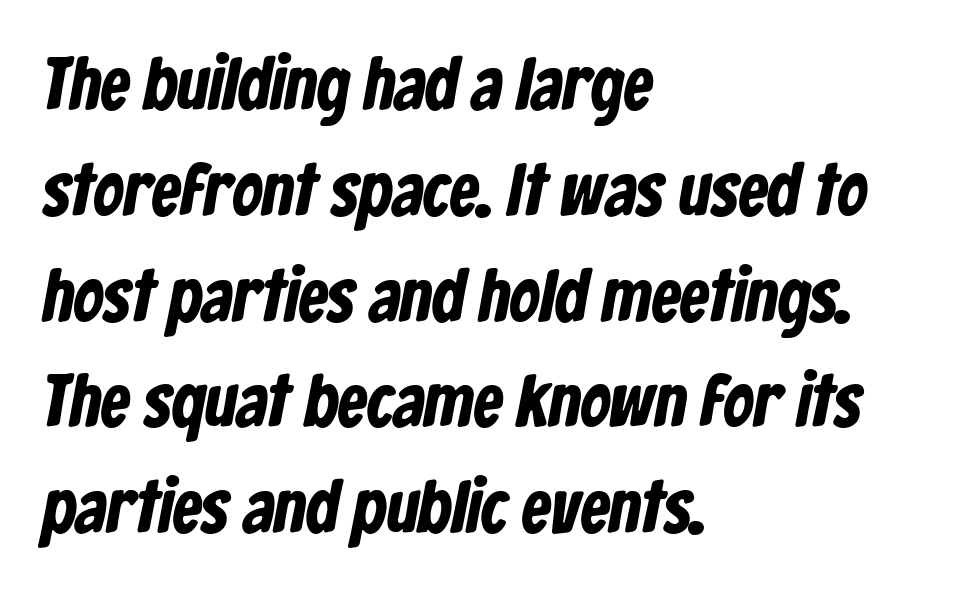
Q: Is the text bold? A: Yes.
Q: Is the typeface a serif or a sans-serif typeface? A: Sans-serif.
Q: Is the text underlined? A: No.
Q: How is the paragraph aligned? A: Left-aligned.
Q: Is the spacing between letters normal or unusually wide? A: Normal.
Q: Is the spacing between lines tight, normal or loose? A: Normal.
Q: Width (condensed, normal, or wide)? A: Condensed.
Q: Stroke contrast? A: Low.
Q: x-height? A: Medium.
Q: Monospaced? A: No.
